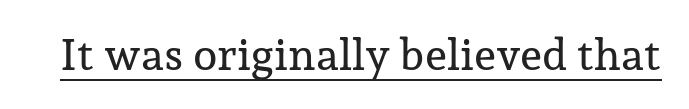
This rendering leaves character spacing at its baseline value. Does a line run under the words? Yes, clearly. These lines are rendered in a variable-pitch font. Classification — serif. The letters stand upright; this is a roman face.
